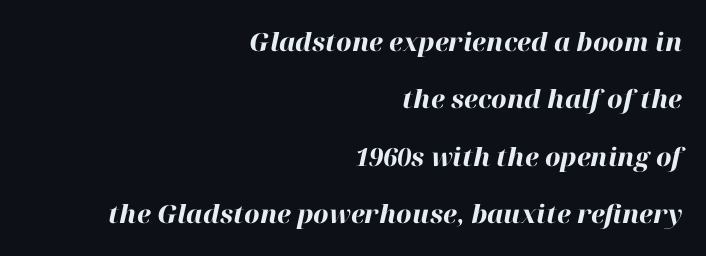
{"italic": "yes", "lean": "right", "slant_degrees": 12, "bold": "yes", "underline": "no", "align": "right", "line_spacing": "loose", "line_spacing_ratio": 2.3, "letter_spacing": "normal", "letter_spacing_em": 0.0, "glyph_px": 25}
